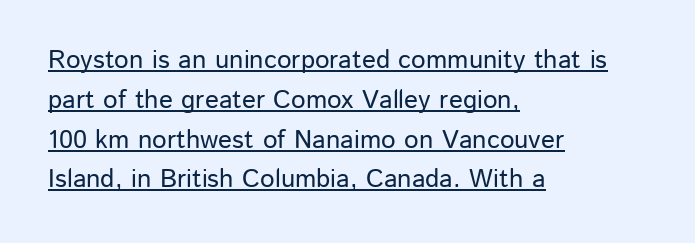
Q: Is the text italic (slanted)? A: No, it is upright.
Q: Is the text underlined? A: Yes.
Q: How is the paragraph aligned? A: Left-aligned.
Q: Is the spacing between letters normal or unusually wide? A: Normal.
Q: Is the spacing between lines tight, normal or loose? A: Normal.
